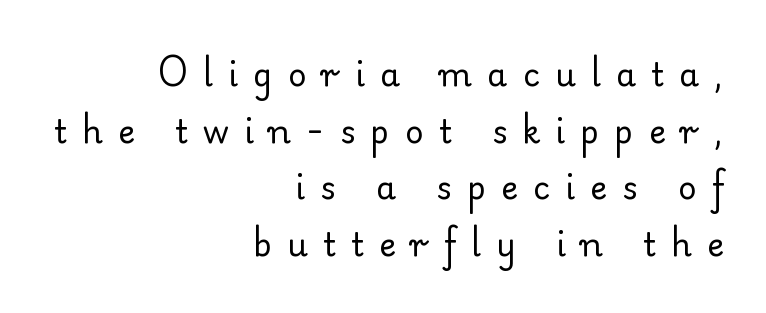
Q: Is the text bold? A: No.
Q: Is the text italic (slanted)? A: No, it is upright.
Q: Is the typeface a serif or a sans-serif typeface? A: Serif.
Q: Is the text underlined? A: No.
Q: How is the paragraph aligned? A: Right-aligned.
Q: Is the spacing between letters normal or unusually wide? A: Unusually wide.
Q: Width (condensed, normal, or wide)? A: Normal.
Q: Stroke contrast? A: Low.
Q: x-height? A: Small.
Q: Monospaced? A: No.
